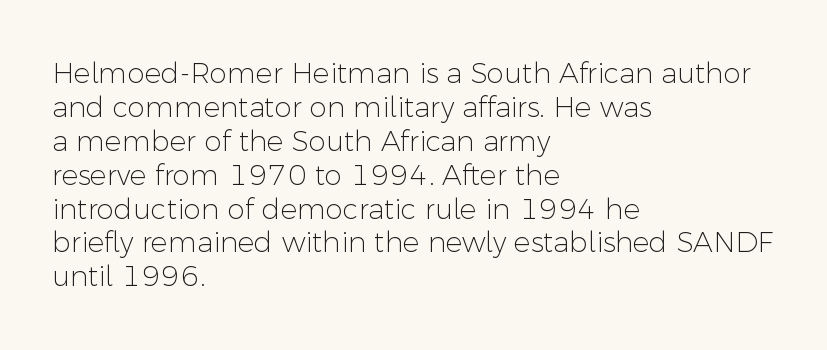
Q: Is the text bold? A: No.
Q: Is the text italic (slanted)? A: No, it is upright.
Q: Is the typeface a serif or a sans-serif typeface? A: Sans-serif.
Q: Is the text underlined? A: No.
Q: How is the paragraph aligned? A: Left-aligned.
Q: Is the spacing between letters normal or unusually wide? A: Normal.
Q: Width (condensed, normal, or wide)? A: Normal.
Q: Stroke contrast? A: Low.
Q: x-height? A: Medium.
Q: Monospaced? A: No.
